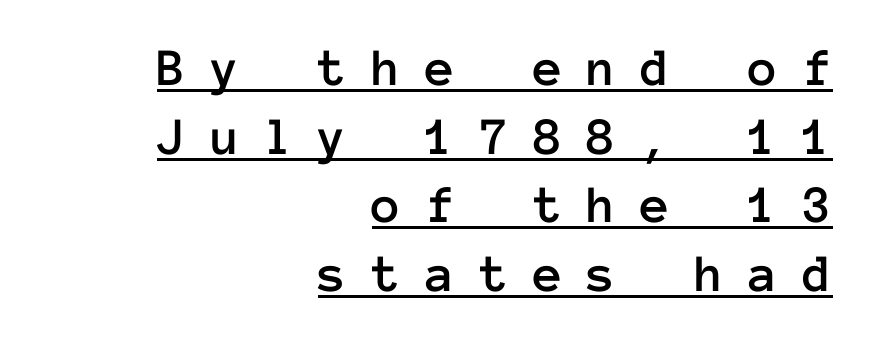
Q: Is the text italic (slanted)? A: No, it is upright.
Q: Is the text underlined? A: Yes.
Q: How is the paragraph aligned? A: Right-aligned.
Q: Is the spacing between letters normal or unusually wide? A: Unusually wide.
Q: Is the spacing between lines tight, normal or loose? A: Normal.
Q: Width (condensed, normal, or wide)? A: Normal.
Q: Stroke contrast? A: Low.
Q: x-height? A: Medium.
Q: Monospaced? A: Yes.
